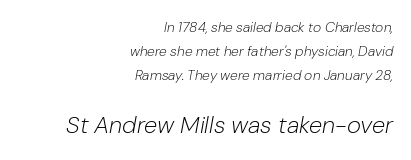
Top chunk: small. Bottom chunk: large. The rendering anchors every line to the right-hand side. Compared with a typical body face, this is equally light or lighter still. Tall strokes in this sample are angled rather than plumb. Nobody touched the tracking dial on this one. Anything drawn beneath the words? Only blank space.
